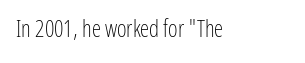
{"italic": "no", "bold": "no", "underline": "no", "letter_spacing": "normal", "letter_spacing_em": 0.0, "glyph_px": 23}
